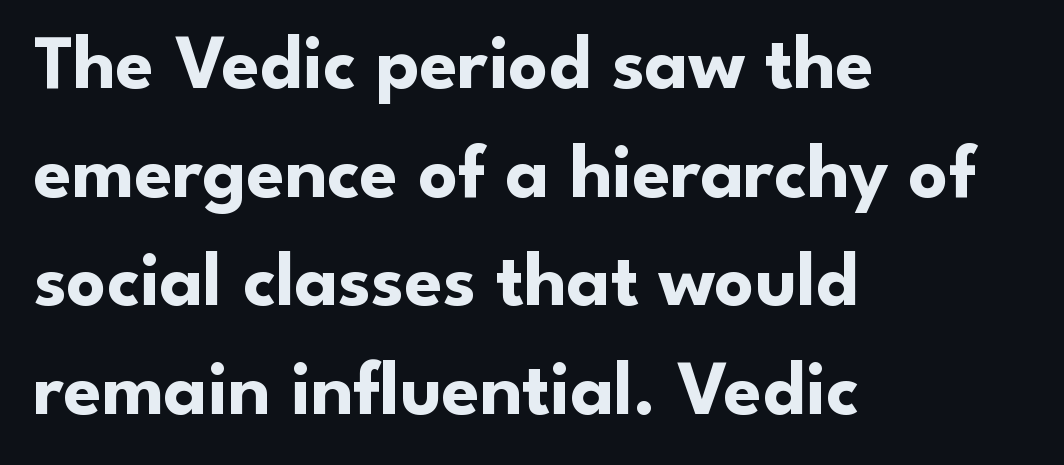
Q: Is the text bold? A: Yes.
Q: Is the text italic (slanted)? A: No, it is upright.
Q: Is the typeface a serif or a sans-serif typeface? A: Sans-serif.
Q: Is the text underlined? A: No.
Q: How is the paragraph aligned? A: Left-aligned.
Q: Is the spacing between letters normal or unusually wide? A: Normal.
Q: Is the spacing between lines tight, normal or loose? A: Normal.
Q: Width (condensed, normal, or wide)? A: Normal.
Q: Stroke contrast? A: Low.
Q: x-height? A: Small.
Q: Monospaced? A: No.
